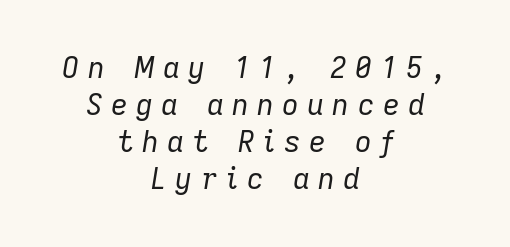
{"italic": "yes", "lean": "right", "slant_degrees": 9, "bold": "no", "weight": "regular", "width": "normal", "stroke_contrast": "low", "x_height": "medium", "monospaced": "no", "underline": "no", "align": "center", "line_spacing": "normal", "line_spacing_ratio": 1.28, "letter_spacing": "wide", "letter_spacing_em": 0.29, "glyph_px": 29}
